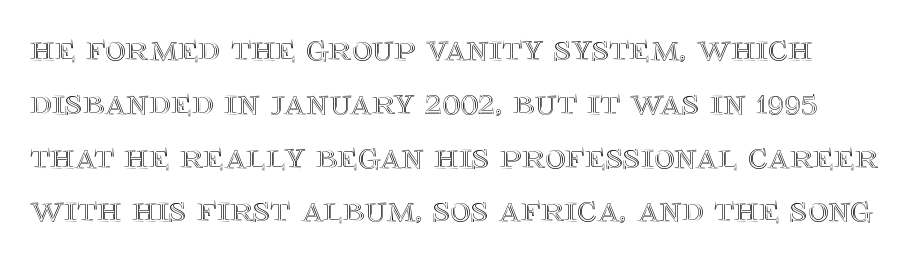
Q: Is the text italic (slanted)? A: No, it is upright.
Q: Is the text underlined? A: No.
Q: Is the spacing between letters normal or unusually wide? A: Normal.
Q: Is the spacing between lines tight, normal or loose? A: Normal.
Q: Width (condensed, normal, or wide)? A: Normal.
Q: x-height? A: Large.
Q: Monospaced? A: No.
